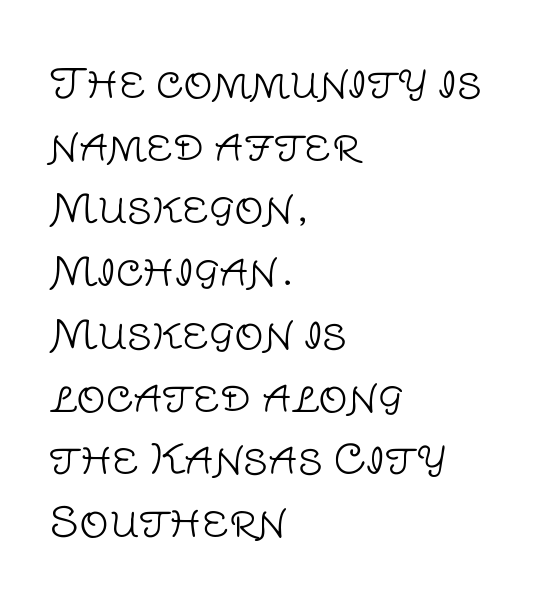
The image shows 41 px light sans-serif type; set left-aligned, normal line spacing (1.53x), normal letter spacing, not underlined; low stroke contrast and a large x-height.
